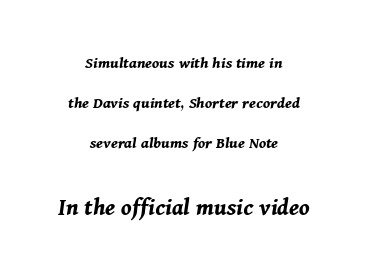
Default kerning and tracking; the words read as compact shapes. The rendering enlarges the type as you move from the upper chunk to the lower. Students, observe: this is what heavily led, spacious text looks like. Tall strokes in this sample are angled rather than plumb. The foot of each line stays bare and open.
